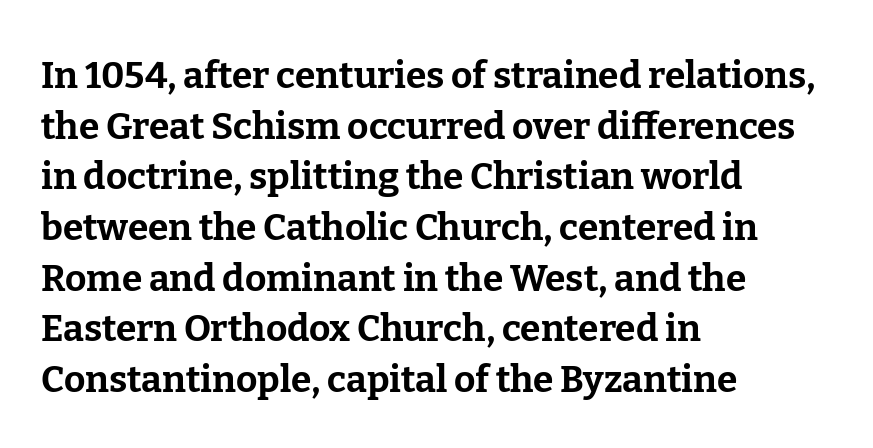
The image shows 37 px bold serif type, upright; set left-aligned, normal line spacing (1.37x), normal letter spacing, not underlined; low stroke contrast and a medium x-height.
